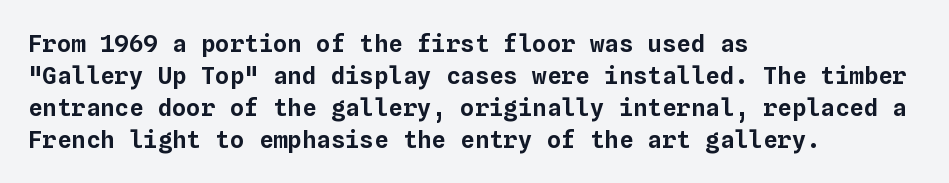
Just letters on the line, the space beneath them empty. Honestly, the row spacing looks completely unremarkable. No italicization has been applied; the sample stays upright. Teacher's note: observe the even left margin — that is flush-left alignment. Glyph-to-glyph distance matches everyday printed text.
